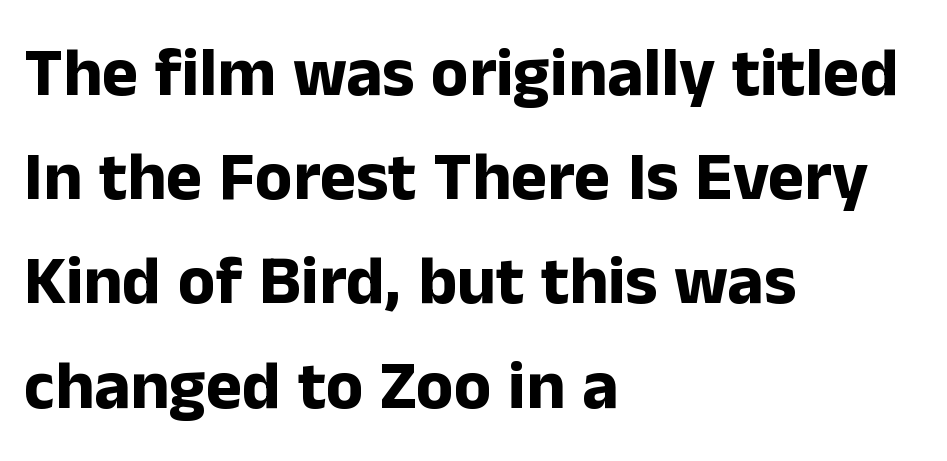
Q: Is the text bold? A: Yes.
Q: Is the text italic (slanted)? A: No, it is upright.
Q: Is the typeface a serif or a sans-serif typeface? A: Sans-serif.
Q: Is the text underlined? A: No.
Q: How is the paragraph aligned? A: Left-aligned.
Q: Is the spacing between letters normal or unusually wide? A: Normal.
Q: Is the spacing between lines tight, normal or loose? A: Normal.
Q: Width (condensed, normal, or wide)? A: Normal.
Q: Stroke contrast? A: Low.
Q: x-height? A: Medium.
Q: Monospaced? A: No.
